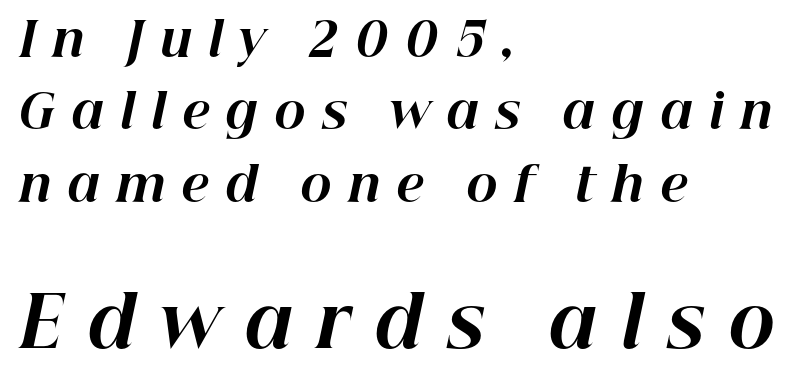
Line beginnings align vertically; line endings do not. Heavy, bold letterforms. Evenly set lines give the paragraph a standard silhouette. The tracking jumps out immediately: characters are airy and widely separated. Rule under the text: the space is simply empty.
